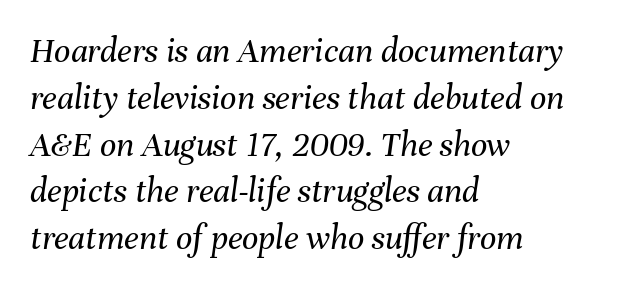
Q: Is the text bold? A: No.
Q: Is the text italic (slanted)? A: Yes, it leans right by about 8 degrees.
Q: Is the text underlined? A: No.
Q: How is the paragraph aligned? A: Left-aligned.
Q: Is the spacing between letters normal or unusually wide? A: Normal.
Q: Is the spacing between lines tight, normal or loose? A: Normal.
Q: Width (condensed, normal, or wide)? A: Normal.
Q: Stroke contrast? A: Medium.
Q: x-height? A: Medium.
Q: Monospaced? A: No.
